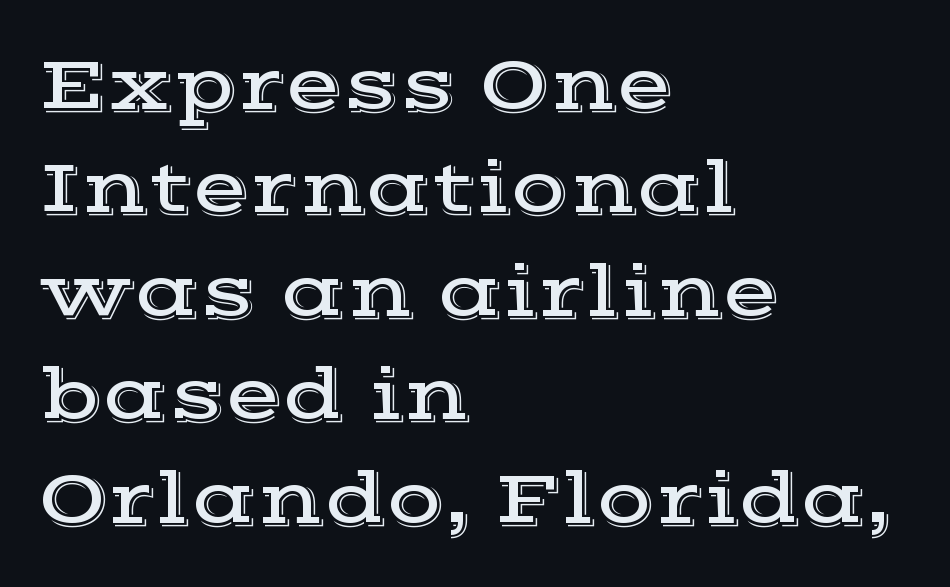
Q: Is the text italic (slanted)? A: No, it is upright.
Q: Is the typeface a serif or a sans-serif typeface? A: Serif.
Q: Is the text underlined? A: No.
Q: How is the paragraph aligned? A: Left-aligned.
Q: Is the spacing between letters normal or unusually wide? A: Normal.
Q: Is the spacing between lines tight, normal or loose? A: Normal.
Q: Width (condensed, normal, or wide)? A: Wide.
Q: x-height? A: Medium.
Q: Monospaced? A: No.
